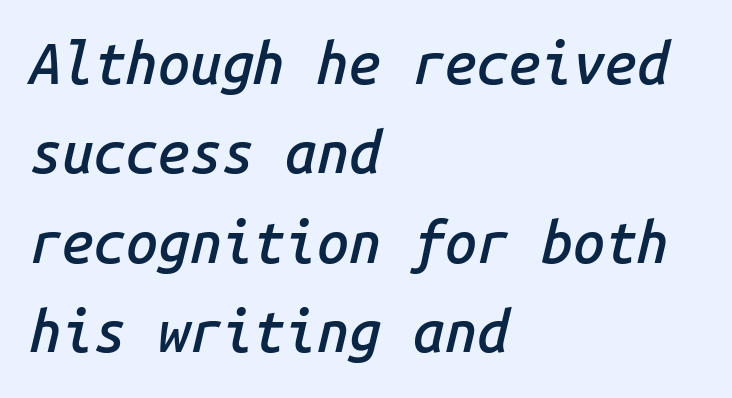
{"italic": "yes", "lean": "right", "slant_degrees": 14, "bold": "semi", "weight": "semibold", "width": "normal", "stroke_contrast": "low", "x_height": "medium", "monospaced": "yes", "underline": "no", "align": "left", "line_spacing": "normal", "line_spacing_ratio": 1.57, "letter_spacing": "normal", "letter_spacing_em": 0.0, "glyph_px": 57}
